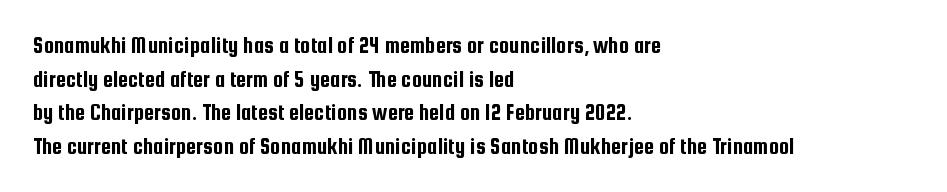
Q: Is the text italic (slanted)? A: No, it is upright.
Q: Is the text underlined? A: No.
Q: How is the paragraph aligned? A: Left-aligned.
Q: Is the spacing between letters normal or unusually wide? A: Normal.
Q: Is the spacing between lines tight, normal or loose? A: Normal.
